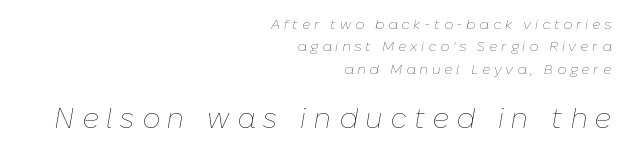
Characters are canted at an angle relative to the baseline's perpendicular. The face used here is rendered with a markedly widened letterfit. You could not count columns in this text — the font is proportionally spaced. If you measured baseline to baseline, you'd find a middling distance.
